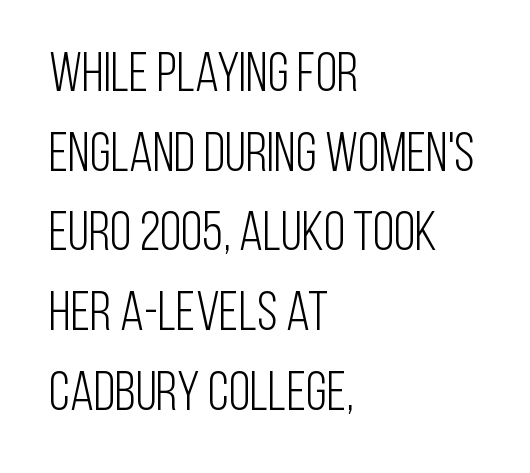
Q: Is the text bold? A: No.
Q: Is the text italic (slanted)? A: No, it is upright.
Q: Is the typeface a serif or a sans-serif typeface? A: Sans-serif.
Q: Is the text underlined? A: No.
Q: How is the paragraph aligned? A: Left-aligned.
Q: Is the spacing between letters normal or unusually wide? A: Normal.
Q: Is the spacing between lines tight, normal or loose? A: Normal.
Q: Width (condensed, normal, or wide)? A: Condensed.
Q: Stroke contrast? A: Low.
Q: x-height? A: Large.
Q: Monospaced? A: No.
